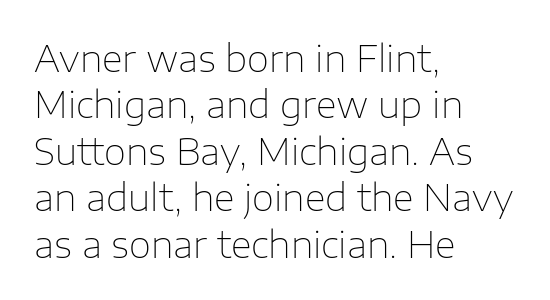
{"serif": "no", "italic": "no", "bold": "no", "weight": "thin", "width": "normal", "stroke_contrast": "low", "x_height": "medium", "monospaced": "no", "underline": "no", "align": "left", "line_spacing": "normal", "line_spacing_ratio": 1.29, "letter_spacing": "normal", "letter_spacing_em": 0.0, "glyph_px": 36}
